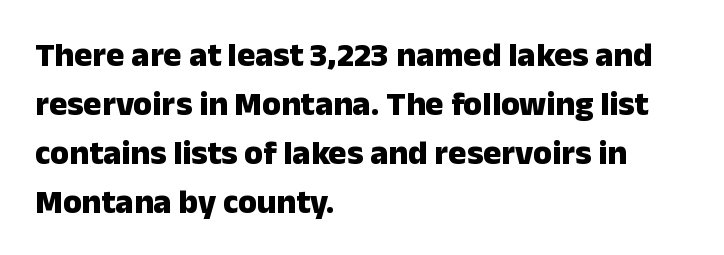
The image shows 34 px heavy sans-serif type, upright; set left-aligned, normal line spacing (1.44x), normal letter spacing, not underlined; low stroke contrast and a medium x-height.
